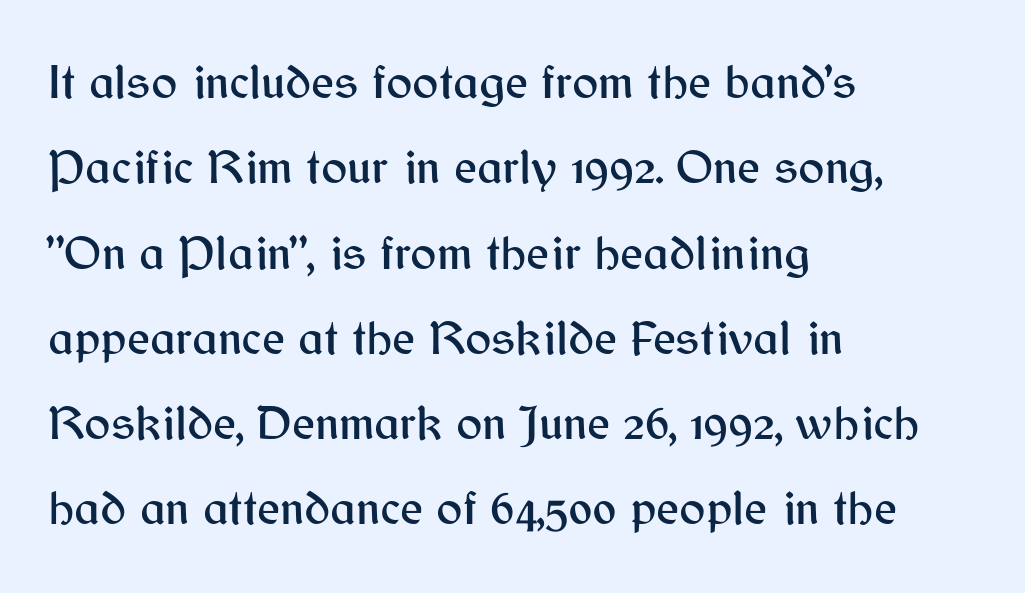
Vertical strokes here are truly vertical. What stands out about the letter spacing? Nothing — it is the standard amount. A typesetter would call this proportional, since set widths differ per character. The type family on display is of the sans-serif kind. The lines are quadded left. Plain, unruled lines of type.
